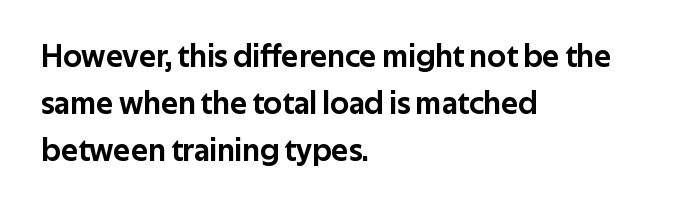
{"serif": "no", "italic": "no", "width": "normal", "stroke_contrast": "low", "x_height": "medium", "monospaced": "no", "underline": "no", "align": "left", "line_spacing": "normal", "line_spacing_ratio": 1.47, "letter_spacing": "normal", "letter_spacing_em": 0.0, "glyph_px": 32}
